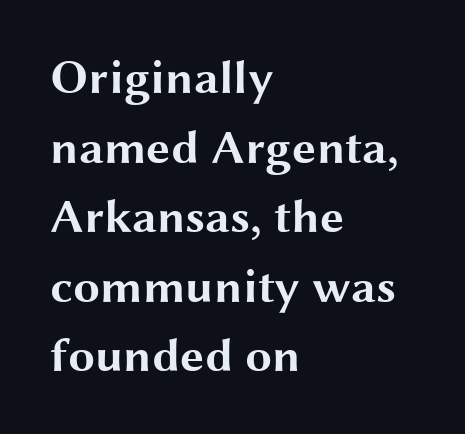
The image shows 48 px bold, wide sans-serif type, upright; set left-aligned, normal line spacing (1.45x), normal letter spacing, not underlined; medium stroke contrast and a medium x-height.
